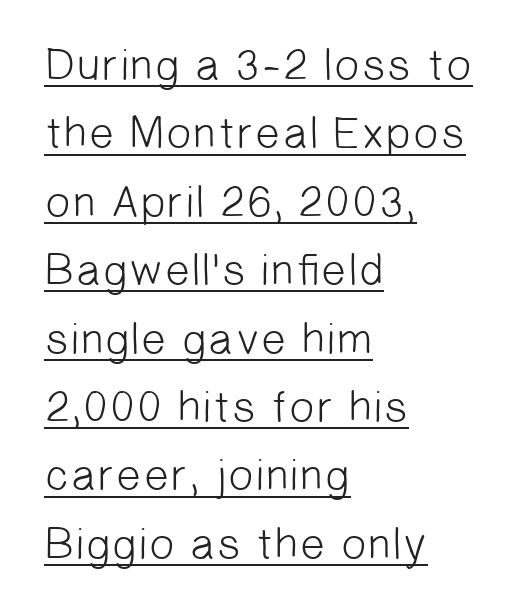
Q: Is the text bold? A: No.
Q: Is the typeface a serif or a sans-serif typeface? A: Sans-serif.
Q: Is the text underlined? A: Yes.
Q: How is the paragraph aligned? A: Left-aligned.
Q: Is the spacing between letters normal or unusually wide? A: Normal.
Q: Is the spacing between lines tight, normal or loose? A: Normal.
Q: Width (condensed, normal, or wide)? A: Normal.
Q: Stroke contrast? A: Low.
Q: x-height? A: Medium.
Q: Monospaced? A: No.
